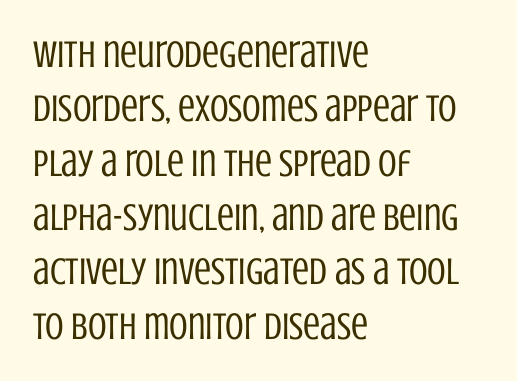
The image shows 38 px regular-weight, condensed sans-serif type, upright; set left-aligned, normal line spacing (1.43x), normal letter spacing, not underlined; low stroke contrast and a large x-height.
